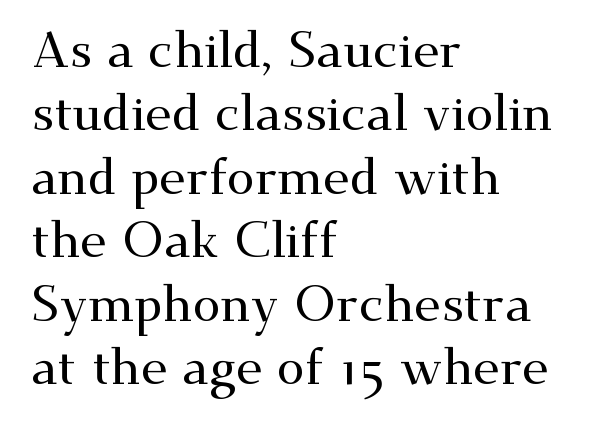
Q: Is the text italic (slanted)? A: No, it is upright.
Q: Is the typeface a serif or a sans-serif typeface? A: Serif.
Q: Is the text underlined? A: No.
Q: How is the paragraph aligned? A: Left-aligned.
Q: Is the spacing between letters normal or unusually wide? A: Normal.
Q: Is the spacing between lines tight, normal or loose? A: Normal.
Q: Width (condensed, normal, or wide)? A: Wide.
Q: Stroke contrast? A: Medium.
Q: x-height? A: Small.
Q: Monospaced? A: No.
